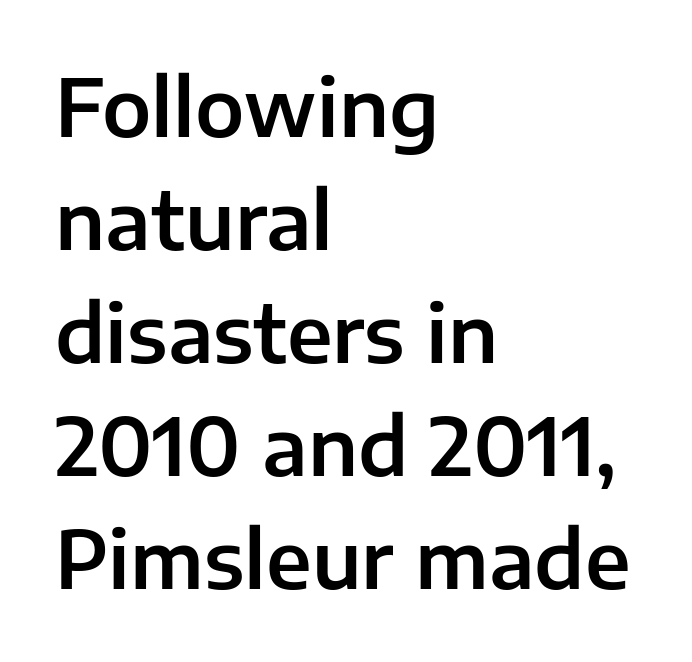
Each letter keeps its own natural width here, so spacing adapts to shape. This rendering leaves character spacing at its baseline value. The setting favours the left margin, as ordinary paragraphs usually do. These lines were composed using upright roman letters. Vertically, the passage feels balanced, rows spaced as you'd expect.
